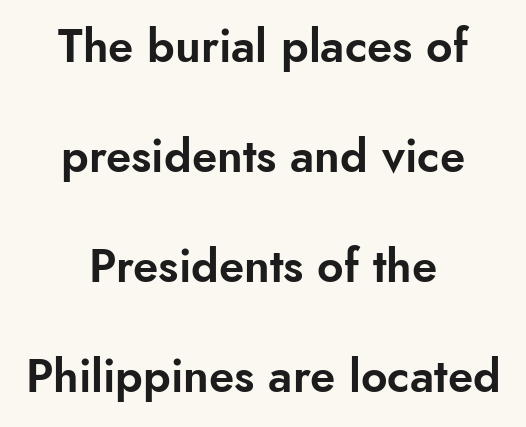
{"serif": "no", "italic": "no", "width": "normal", "stroke_contrast": "low", "x_height": "small", "monospaced": "no", "underline": "no", "align": "center", "line_spacing": "loose", "line_spacing_ratio": 2.39, "letter_spacing": "normal", "letter_spacing_em": 0.0, "glyph_px": 46}
